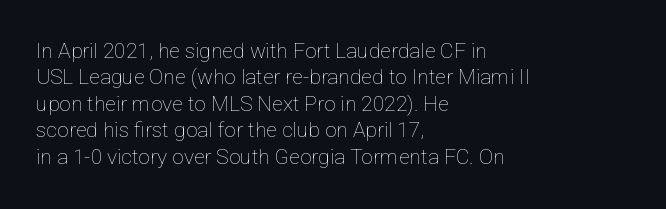
The rendering uses a moderate line-height, typical for paragraphs. Only glyphs here, with clear space below each row. The passage is arranged the way most books set body copy — flush left. Spacing between characters is what you'd get straight out of the box.
